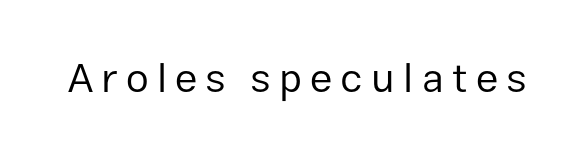
Q: Is the text bold? A: No.
Q: Is the text italic (slanted)? A: No, it is upright.
Q: Is the typeface a serif or a sans-serif typeface? A: Sans-serif.
Q: Is the text underlined? A: No.
Q: Is the spacing between letters normal or unusually wide? A: Unusually wide.
Q: Width (condensed, normal, or wide)? A: Normal.
Q: Stroke contrast? A: Low.
Q: x-height? A: Medium.
Q: Monospaced? A: No.
